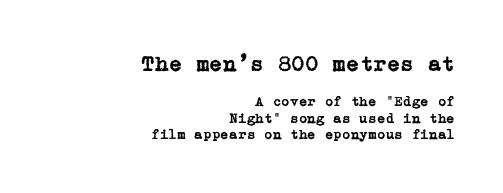
The image shows 22 px text type, upright; set right-aligned, line spacing 1.17x, normal letter spacing, not underlined; the first (top) block is 1.57x larger.
